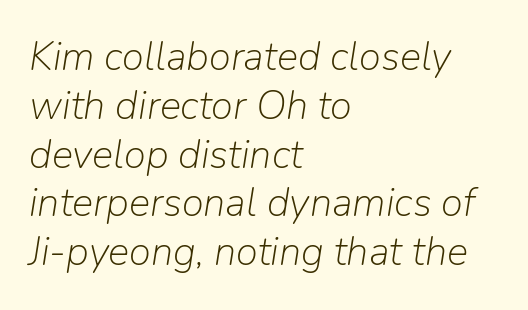
{"italic": "yes", "lean": "right", "slant_degrees": 9, "bold": "no", "weight": "light", "width": "normal", "stroke_contrast": "low", "x_height": "medium", "monospaced": "no", "underline": "no", "align": "left", "line_spacing_ratio": 1.22, "letter_spacing": "normal", "letter_spacing_em": 0.0, "glyph_px": 40}
